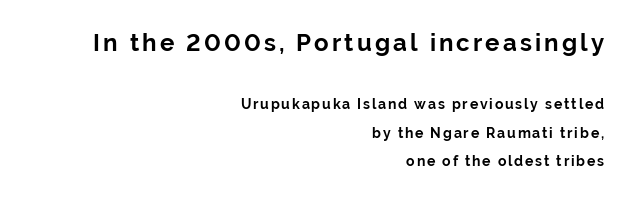
Vertically, the passage feels expansive, rows floating well apart. As a designer I'd log this as weight 700, bold. Layout note: lines flush right. Rendered with straight, roman letterforms. The face used here appears at its bigger size in the upper chunk. The passage shown is not underscored anywhere.
